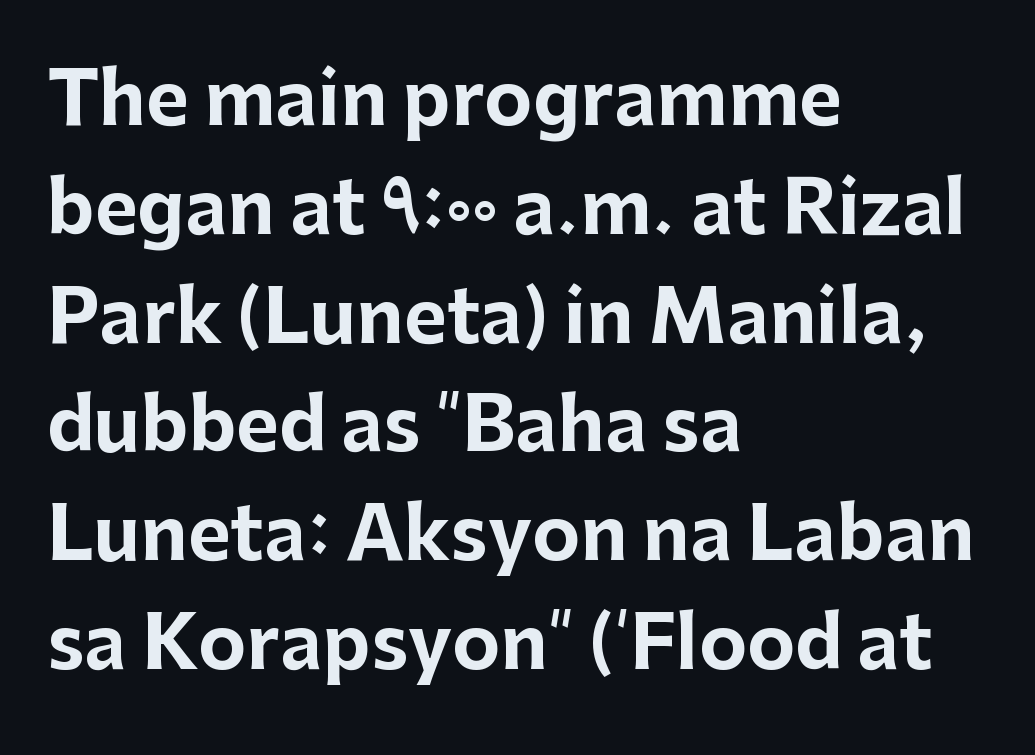
This sample uses plain, unmodified letter spacing. A normal amount of white space separates one row of letters from the next. Which margin do the lines hug? The left one — the right edge is uneven. Just letters on the line, the space beneath them empty.
